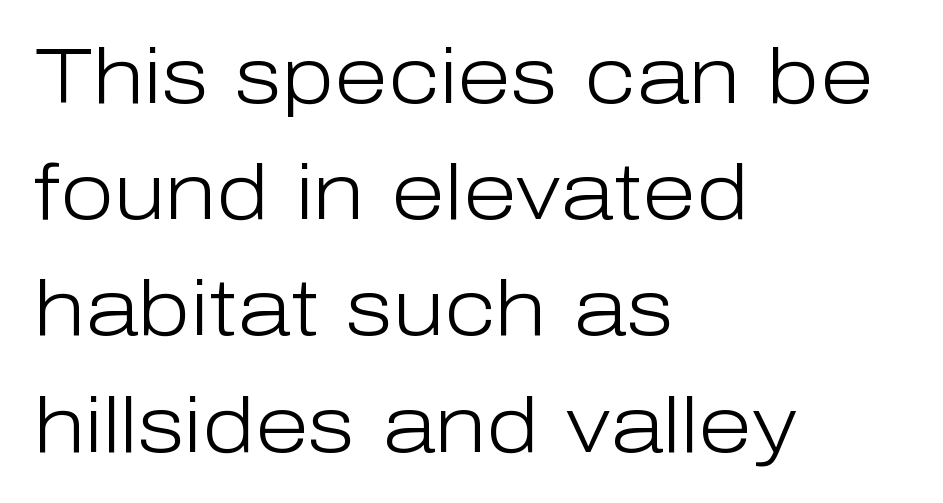
Q: Is the text bold? A: No.
Q: Is the text italic (slanted)? A: No, it is upright.
Q: Is the typeface a serif or a sans-serif typeface? A: Sans-serif.
Q: Is the text underlined? A: No.
Q: How is the paragraph aligned? A: Left-aligned.
Q: Is the spacing between letters normal or unusually wide? A: Normal.
Q: Is the spacing between lines tight, normal or loose? A: Normal.
Q: Width (condensed, normal, or wide)? A: Normal.
Q: Stroke contrast? A: Low.
Q: x-height? A: Medium.
Q: Monospaced? A: No.
